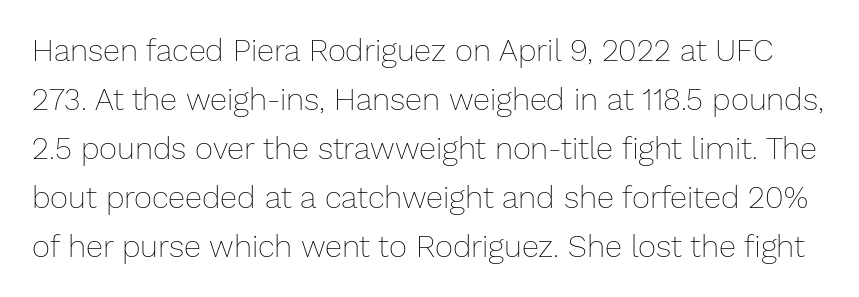
The image shows 31 px thin type, upright; set normal line spacing (1.58x), normal letter spacing, not underlined; low stroke contrast and a medium x-height.
